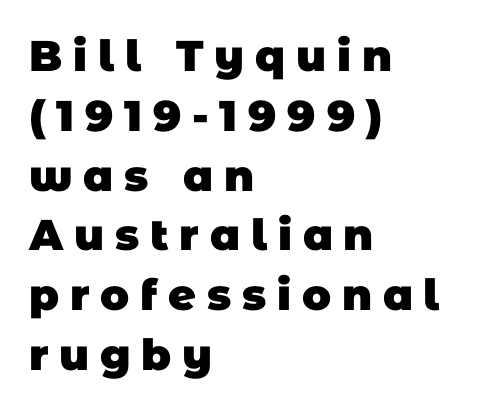
Heavy, bold letterforms. Successive baselines arrive at the customary interval. Layout note: lines flush left. Do the characters align in a grid? No, the font is proportional.
